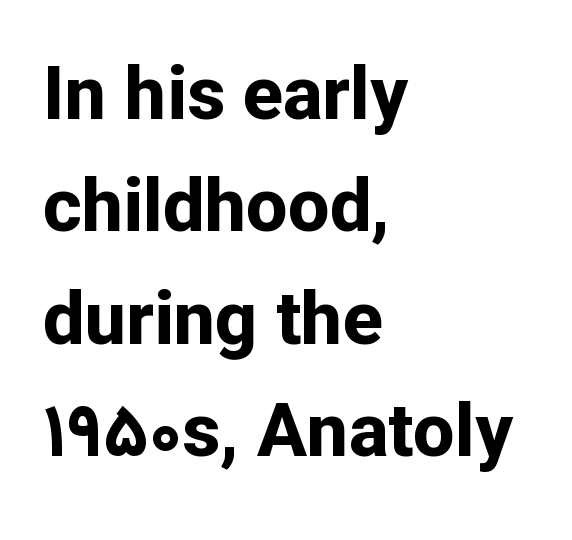
{"serif": "no", "italic": "no", "bold": "yes", "weight": "bold", "width": "normal", "stroke_contrast": "low", "x_height": "medium", "monospaced": "no", "underline": "no", "align": "left", "line_spacing": "normal", "line_spacing_ratio": 1.52, "letter_spacing": "normal", "letter_spacing_em": 0.0, "glyph_px": 74}
